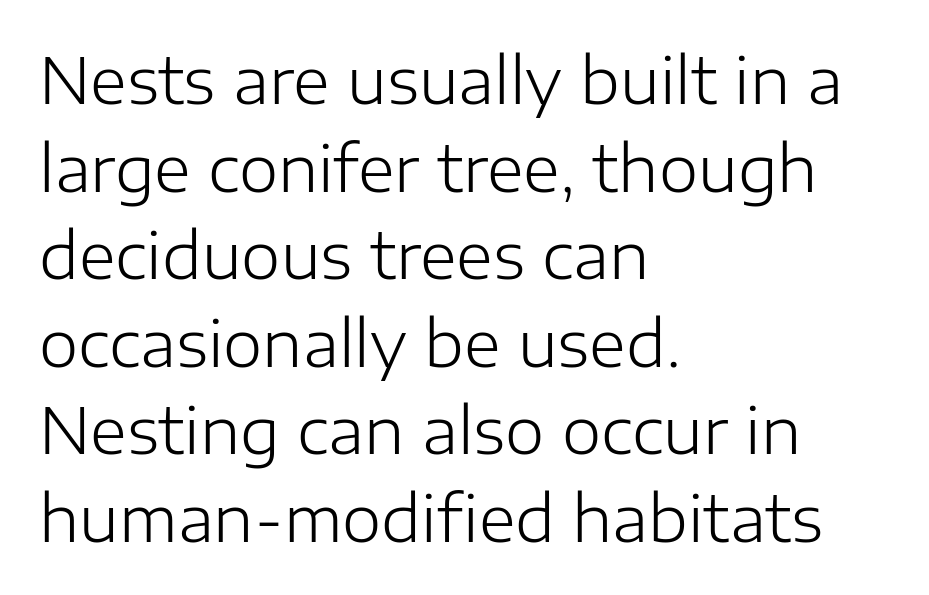
{"serif": "no", "italic": "no", "bold": "no", "weight": "light", "width": "normal", "stroke_contrast": "low", "x_height": "medium", "monospaced": "no", "underline": "no", "align": "left", "line_spacing": "normal", "line_spacing_ratio": 1.39, "letter_spacing": "normal", "letter_spacing_em": 0.0, "glyph_px": 63}
